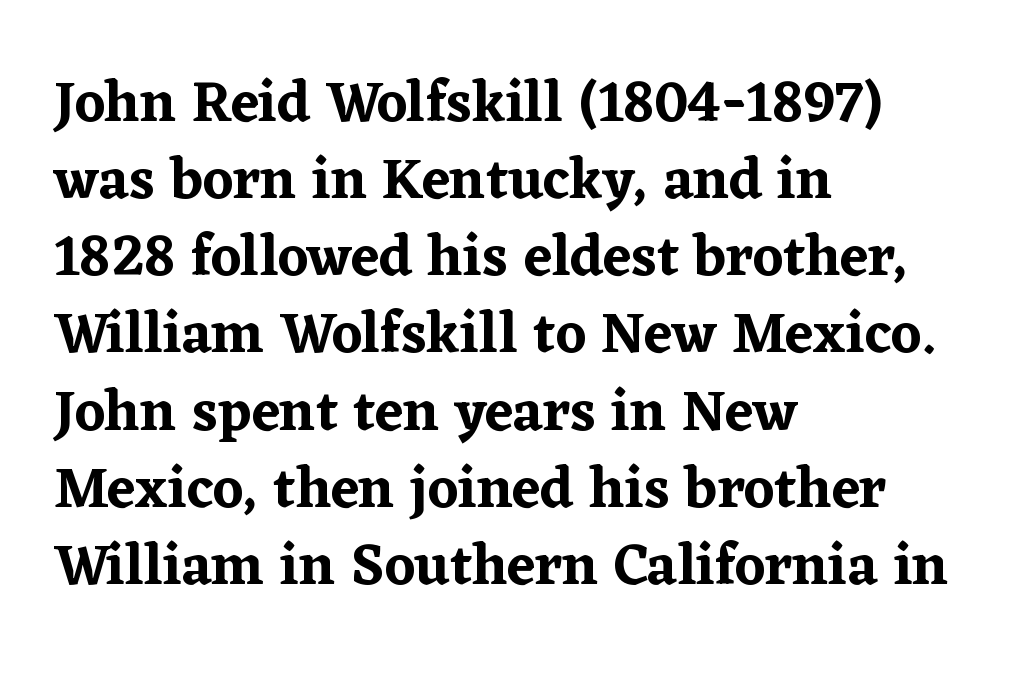
{"serif": "yes", "italic": "no", "width": "normal", "stroke_contrast": "low", "x_height": "medium", "monospaced": "no", "underline": "no", "align": "left", "line_spacing": "normal", "line_spacing_ratio": 1.33, "letter_spacing": "normal", "letter_spacing_em": 0.0, "glyph_px": 58}
